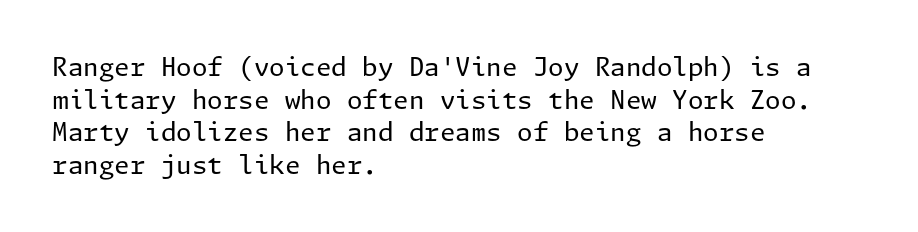
Q: Is the text bold? A: No.
Q: Is the text italic (slanted)? A: No, it is upright.
Q: Is the text underlined? A: No.
Q: How is the paragraph aligned? A: Left-aligned.
Q: Is the spacing between letters normal or unusually wide? A: Normal.
Q: Is the spacing between lines tight, normal or loose? A: Normal.
